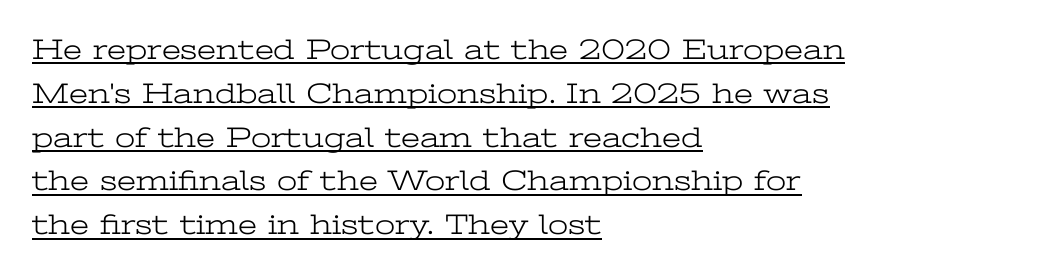
The image shows 29 px light, wide serif type, upright; set left-aligned, normal line spacing (1.51x), normal letter spacing, underlined; low stroke contrast and a medium x-height.
